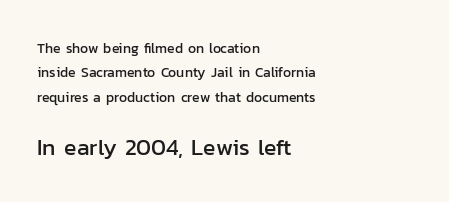
Q: Is the text italic (slanted)? A: No, it is upright.
Q: Is the text underlined? A: No.
Q: How is the paragraph aligned? A: Left-aligned.
Q: Is the spacing between letters normal or unusually wide? A: Normal.
Q: Which block of text is set in a larger size, the first (top) or the second (bottom)? A: The second (bottom) one.
